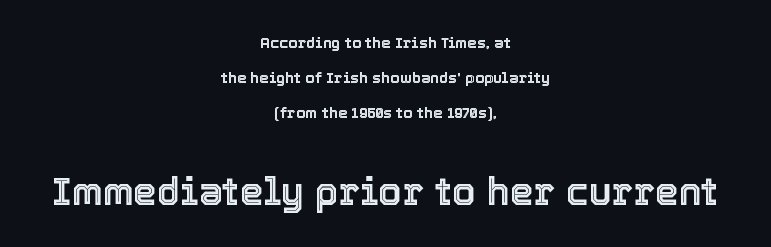
Looks like regular typesetting: each glyph gets only the width it needs. Is there any slant? The stems are plumb. Any mark beneath the type? The region is blank. You get the small type first, then a jump to larger type. The designer dialed line spacing up above the default. The line texture is even and compact thanks to regular tracking.
